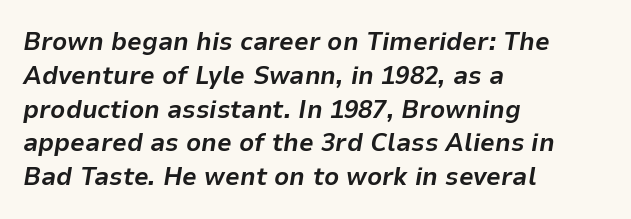
The image shows 26 px bold type, italic (leaning right); set left-aligned, normal line spacing (1.3x), normal letter spacing, not underlined.
